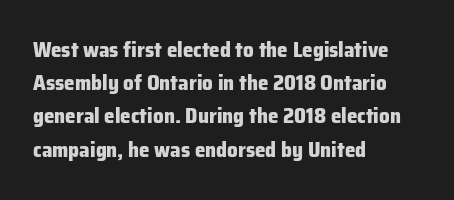
Q: Is the text bold? A: Yes.
Q: Is the text italic (slanted)? A: No, it is upright.
Q: Is the text underlined? A: No.
Q: How is the paragraph aligned? A: Left-aligned.
Q: Is the spacing between letters normal or unusually wide? A: Normal.
Q: Is the spacing between lines tight, normal or loose? A: Normal.
